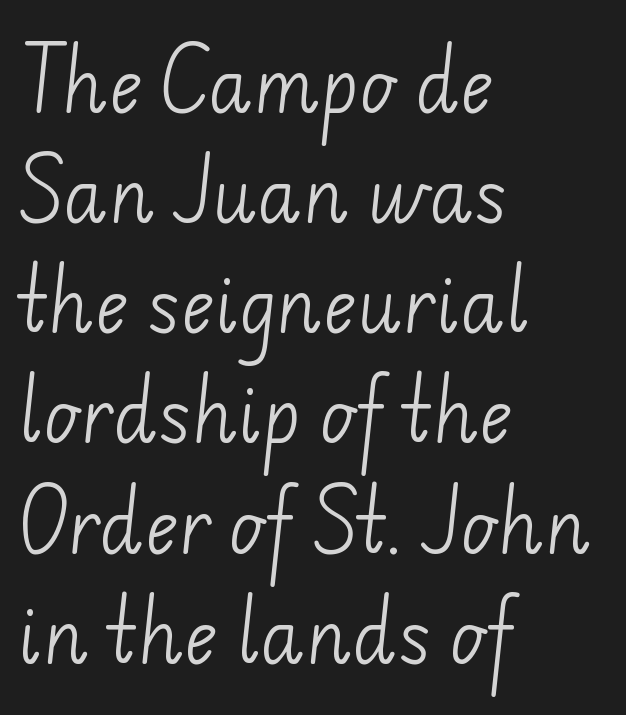
{"serif": "no", "bold": "no", "weight": "light", "width": "normal", "stroke_contrast": "low", "x_height": "small", "monospaced": "no", "underline": "no", "align": "left", "line_spacing": "normal", "line_spacing_ratio": 1.53, "letter_spacing": "normal", "letter_spacing_em": 0.0, "glyph_px": 72}
